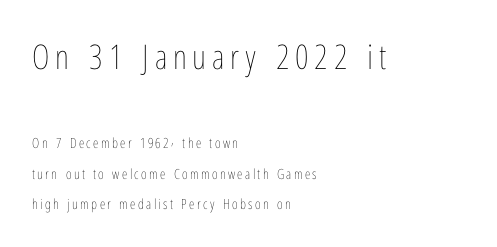
The image shows 34 px thin, condensed type, upright; set left-aligned, loose line spacing (2.18x), not underlined; the first (top) block is 2.43x larger; low stroke contrast and a medium x-height.
